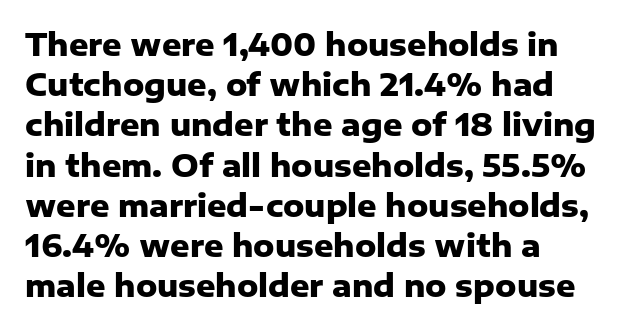
{"serif": "no", "italic": "no", "bold": "yes", "weight": "heavy", "width": "normal", "stroke_contrast": "low", "x_height": "medium", "monospaced": "no", "underline": "no", "align": "left", "line_spacing": "normal", "line_spacing_ratio": 1.34, "letter_spacing": "normal", "letter_spacing_em": 0.0, "glyph_px": 30}
